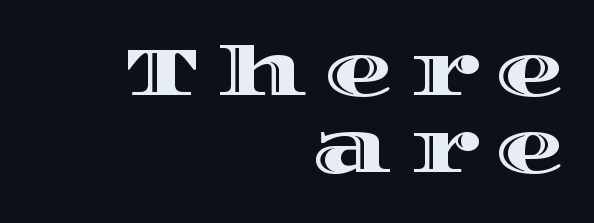
The image shows 69 px wide type, upright; set right-aligned, tight line spacing (1.12x), unusually wide letter spacing (+0.25 em), not underlined; a large x-height.
